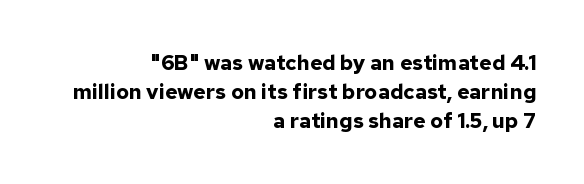
The image shows 21 px bold type, upright; set right-aligned, normal line spacing (1.39x), normal letter spacing, not underlined.
